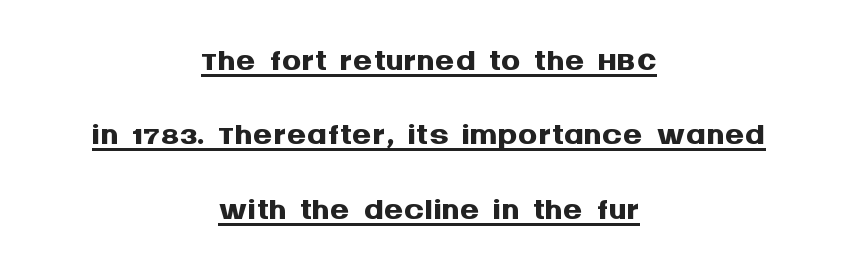
The image shows 49 px semibold sans-serif type, upright; set centered, normal line spacing (1.52x), normal letter spacing, underlined; medium stroke contrast and a large x-height.
